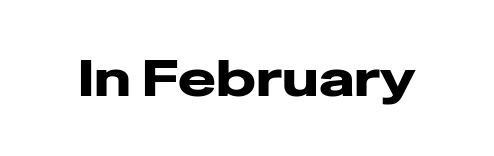
Q: Is the text italic (slanted)? A: No, it is upright.
Q: Is the typeface a serif or a sans-serif typeface? A: Sans-serif.
Q: Is the text underlined? A: No.
Q: Is the spacing between letters normal or unusually wide? A: Normal.
Q: Width (condensed, normal, or wide)? A: Wide.
Q: Stroke contrast? A: Low.
Q: x-height? A: Medium.
Q: Monospaced? A: No.
